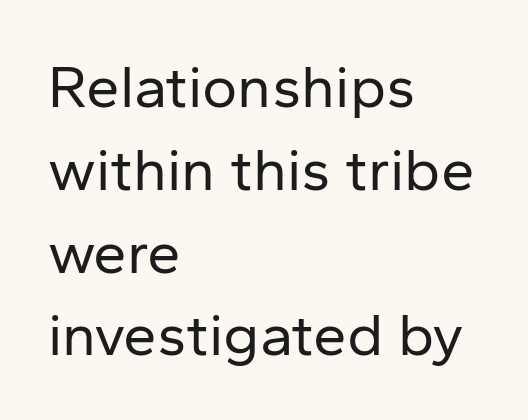
{"serif": "no", "italic": "no", "bold": "no", "weight": "regular", "width": "normal", "stroke_contrast": "low", "x_height": "medium", "monospaced": "no", "underline": "no", "align": "left", "line_spacing": "normal", "line_spacing_ratio": 1.38, "letter_spacing": "normal", "letter_spacing_em": 0.0, "glyph_px": 60}
